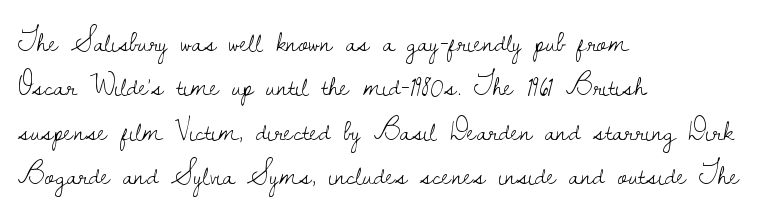
Q: Is the text bold? A: No.
Q: Is the text italic (slanted)? A: Yes.
Q: Is the typeface a serif or a sans-serif typeface? A: Serif.
Q: Is the text underlined? A: No.
Q: How is the paragraph aligned? A: Left-aligned.
Q: Is the spacing between letters normal or unusually wide? A: Normal.
Q: Is the spacing between lines tight, normal or loose? A: Normal.
Q: Width (condensed, normal, or wide)? A: Normal.
Q: Stroke contrast? A: Low.
Q: x-height? A: Small.
Q: Monospaced? A: No.
